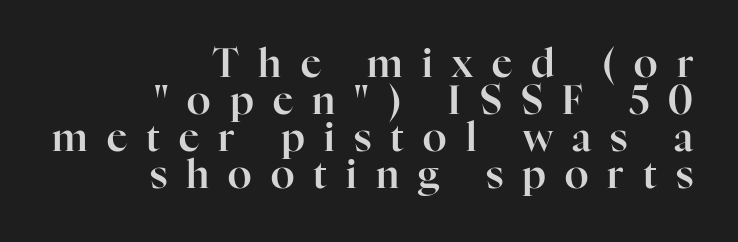
Q: Is the text italic (slanted)? A: No, it is upright.
Q: Is the typeface a serif or a sans-serif typeface? A: Serif.
Q: Is the text underlined? A: No.
Q: How is the paragraph aligned? A: Right-aligned.
Q: Is the spacing between letters normal or unusually wide? A: Unusually wide.
Q: Is the spacing between lines tight, normal or loose? A: Tight.
Q: Width (condensed, normal, or wide)? A: Normal.
Q: Stroke contrast? A: High.
Q: x-height? A: Medium.
Q: Monospaced? A: No.
